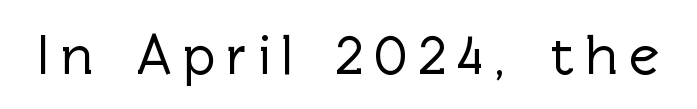
{"serif": "no", "italic": "no", "width": "normal", "x_height": "medium", "monospaced": "no", "underline": "no", "glyph_px": 58}
